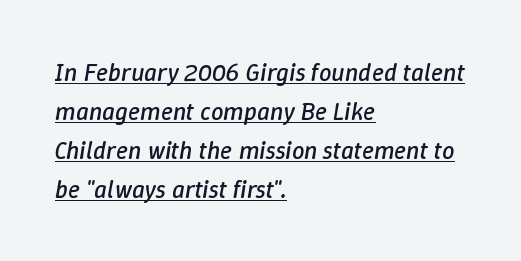
Q: Is the text bold? A: No.
Q: Is the text italic (slanted)? A: Yes, it leans right by about 9 degrees.
Q: Is the text underlined? A: Yes.
Q: How is the paragraph aligned? A: Left-aligned.
Q: Is the spacing between letters normal or unusually wide? A: Normal.
Q: Is the spacing between lines tight, normal or loose? A: Normal.
